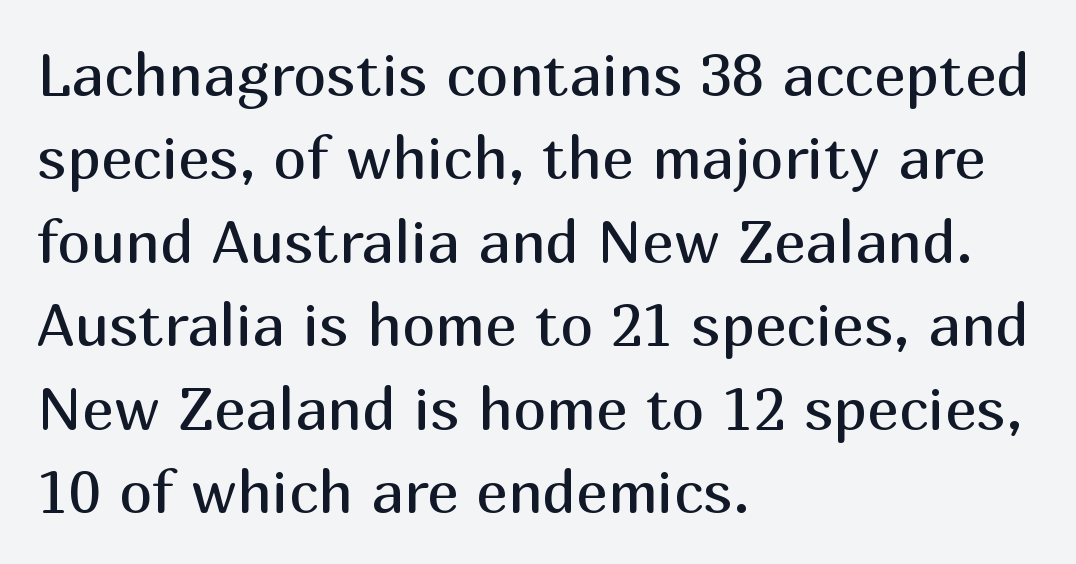
{"serif": "no", "italic": "no", "bold": "no", "weight": "regular", "width": "normal", "stroke_contrast": "medium", "x_height": "medium", "monospaced": "no", "underline": "no", "align": "left", "line_spacing": "normal", "line_spacing_ratio": 1.39, "letter_spacing": "normal", "letter_spacing_em": 0.0, "glyph_px": 60}
